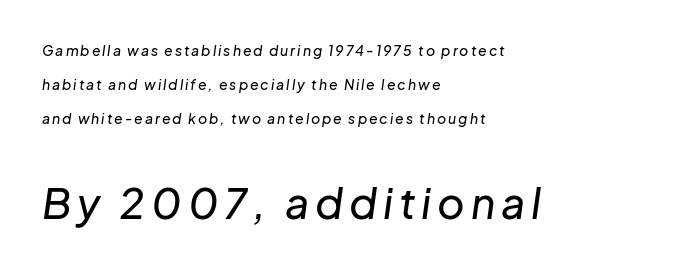
Q: Is the text italic (slanted)? A: Yes, it leans right by about 8 degrees.
Q: Is the text underlined? A: No.
Q: How is the paragraph aligned? A: Left-aligned.
Q: Is the spacing between lines tight, normal or loose? A: Loose.
Q: Which block of text is set in a larger size, the first (top) or the second (bottom)? A: The second (bottom) one.
Q: Width (condensed, normal, or wide)? A: Normal.
Q: Stroke contrast? A: Low.
Q: x-height? A: Medium.
Q: Monospaced? A: No.
